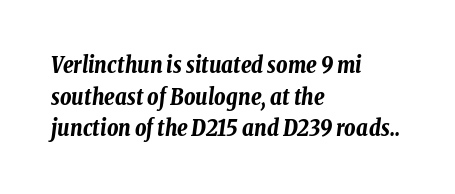
The image shows 22 px bold type, italic (leaning right); set left-aligned, normal line spacing (1.44x), normal letter spacing, not underlined.
